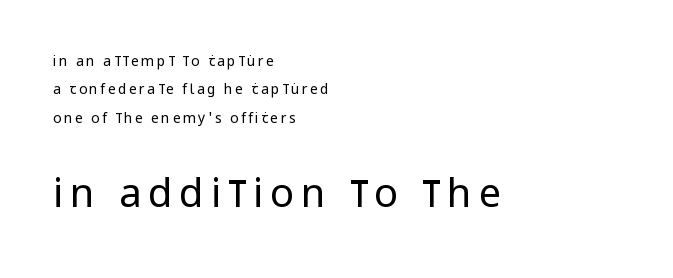
{"serif": "no", "italic": "no", "bold": "no", "weight": "regular", "width": "condensed", "stroke_contrast": "low", "x_height": "large", "monospaced": "no", "underline": "no", "align": "left", "line_spacing": "loose", "line_spacing_ratio": 2.03, "larger_block": "second", "size_ratio": 2.86, "glyph_px": 40}
